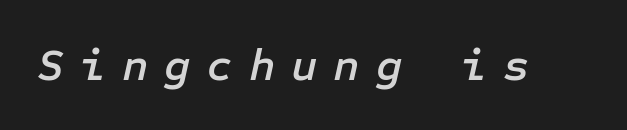
The image shows 46 px text type, italic (leaning right); set unusually wide letter spacing (+0.34 em), not underlined; low stroke contrast and a medium x-height.
